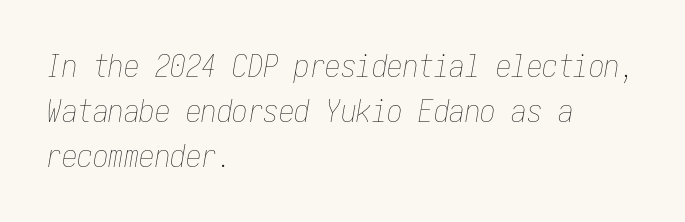
Q: Is the text bold? A: No.
Q: Is the text italic (slanted)? A: Yes, it leans right by about 10 degrees.
Q: Is the text underlined? A: No.
Q: How is the paragraph aligned? A: Left-aligned.
Q: Is the spacing between letters normal or unusually wide? A: Normal.
Q: Is the spacing between lines tight, normal or loose? A: Normal.
Q: Width (condensed, normal, or wide)? A: Condensed.
Q: Stroke contrast? A: Low.
Q: x-height? A: Medium.
